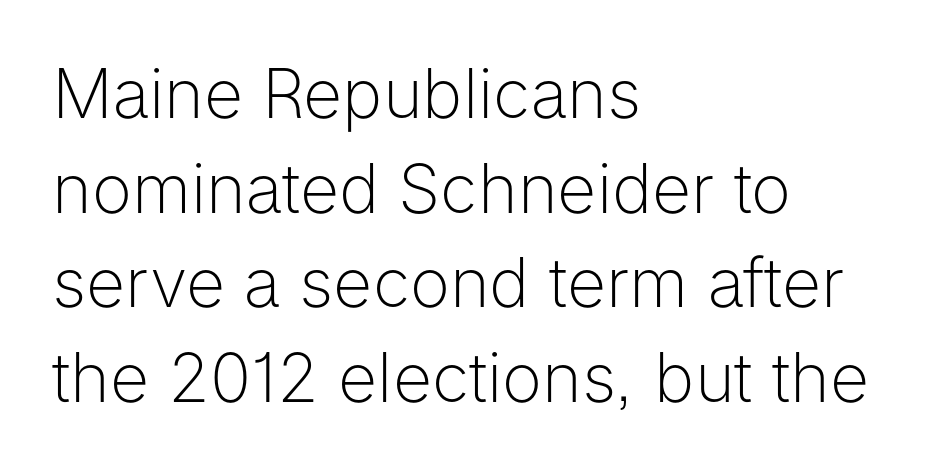
The text block is weighted toward the left margin, trailing off unevenly rightward. You could call the tracking neutral — neither tight nor loose. Characters remain perfectly vertical along every line. Evenly set lines give the paragraph a standard silhouette. This sample uses a sans-serif face. Type without underlining.
